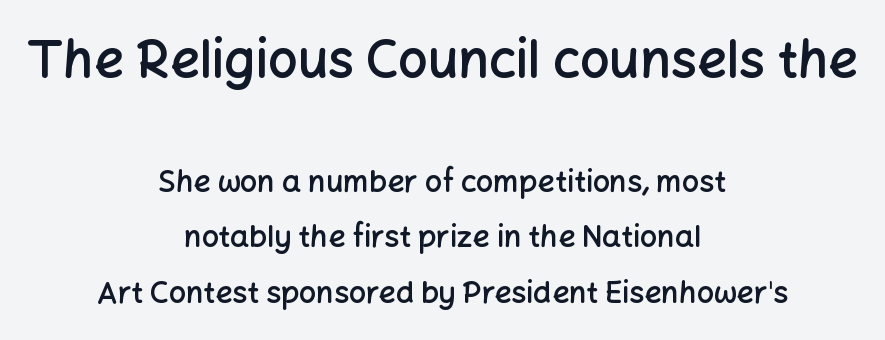
The image shows 52 px semibold sans-serif type, upright; set centered, line spacing 1.85x, normal letter spacing, not underlined; the first (top) block is 1.73x larger; low stroke contrast and a medium x-height.
